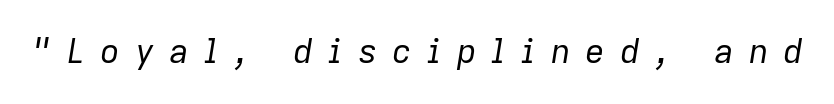
Q: Is the text bold? A: No.
Q: Is the text italic (slanted)? A: Yes, it leans right by about 9 degrees.
Q: Is the text underlined? A: No.
Q: Is the spacing between letters normal or unusually wide? A: Unusually wide.
Q: Width (condensed, normal, or wide)? A: Normal.
Q: Stroke contrast? A: Low.
Q: x-height? A: Medium.
Q: Monospaced? A: No.
